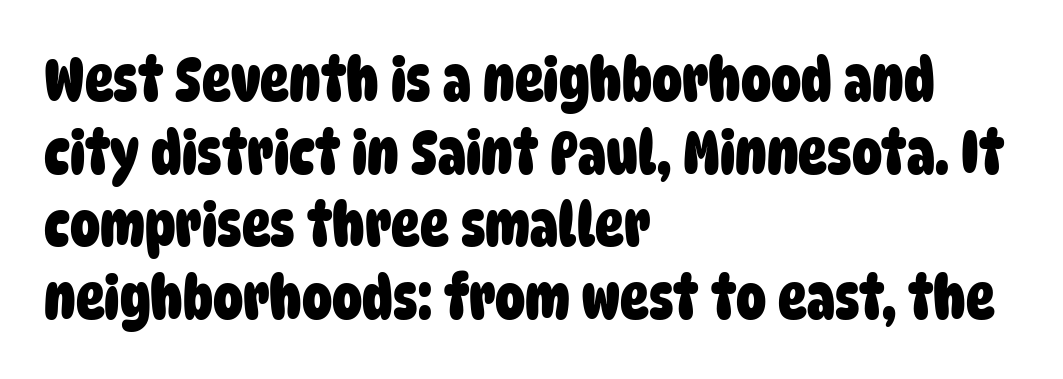
Q: Is the text bold? A: Yes.
Q: Is the typeface a serif or a sans-serif typeface? A: Sans-serif.
Q: Is the text underlined? A: No.
Q: How is the paragraph aligned? A: Left-aligned.
Q: Is the spacing between letters normal or unusually wide? A: Normal.
Q: Width (condensed, normal, or wide)? A: Condensed.
Q: Stroke contrast? A: Low.
Q: x-height? A: Large.
Q: Monospaced? A: No.
